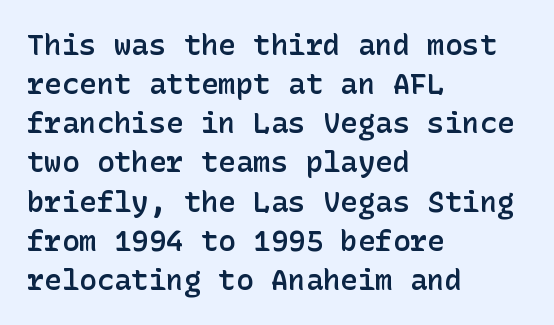
The image shows 29 px semibold sans-serif type, upright; set left-aligned, normal line spacing (1.35x), normal letter spacing, not underlined; low stroke contrast and a medium x-height.
